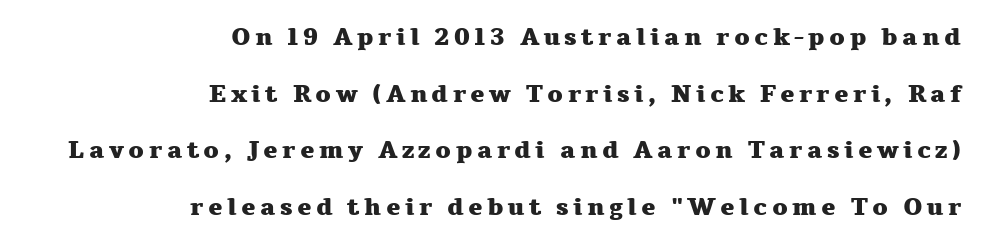
Q: Is the text bold? A: Yes.
Q: Is the text italic (slanted)? A: No, it is upright.
Q: Is the text underlined? A: No.
Q: How is the paragraph aligned? A: Right-aligned.
Q: Is the spacing between lines tight, normal or loose? A: Loose.
